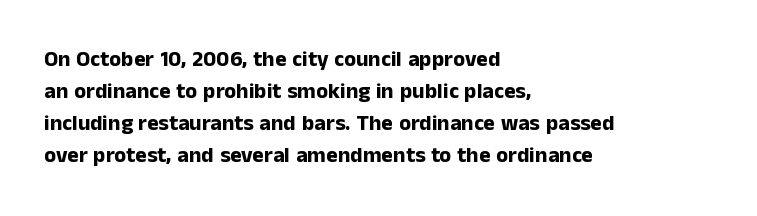
{"italic": "no", "bold": "yes", "underline": "no", "align": "left", "line_spacing": "normal", "line_spacing_ratio": 1.45, "letter_spacing": "normal", "letter_spacing_em": 0.0, "glyph_px": 22}
